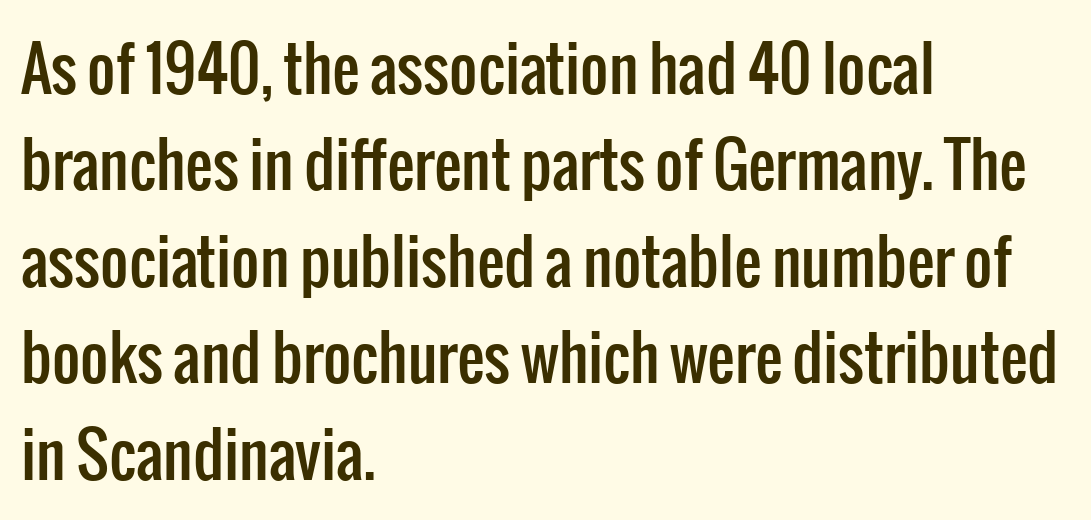
The type family on display is of the sans-serif kind. Compared with typical body copy, the letter spacing here is the same. Honestly, there is no underline to notice here at all. Italic: no, the glyphs are upright roman. Note the varied advance widths — an 'i' is clearly narrower than an 'm'.
